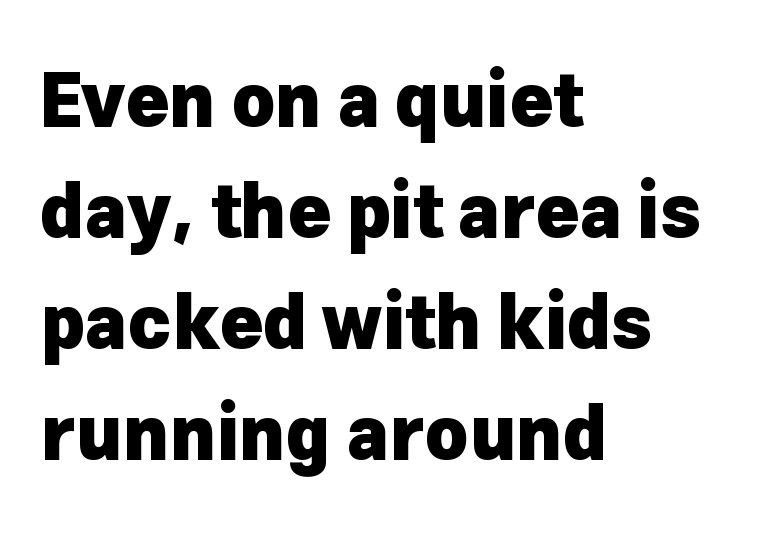
The glyphs have the mass of a bold cut. Ordinary non-slanted type is in use. The leading is moderate, giving the passage an even texture. Line beginnings align vertically; line endings do not.
